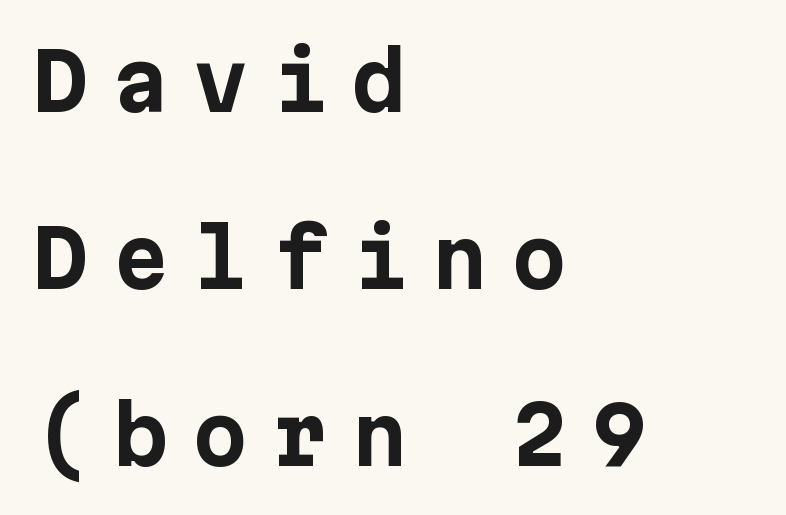
Descenders are the only things crossing below the line. What stands out about the letter spacing? Its width — letters are far apart. You can tell from the bare stems that sans-serif type was used. Heavy-handed strokes throughout: this text is bold.
